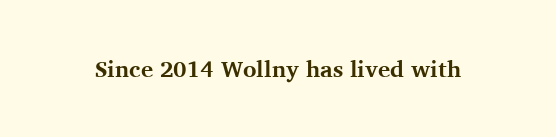
Q: Is the text bold? A: Yes.
Q: Is the text italic (slanted)? A: No, it is upright.
Q: Is the text underlined? A: No.
Q: Is the spacing between letters normal or unusually wide? A: Normal.
